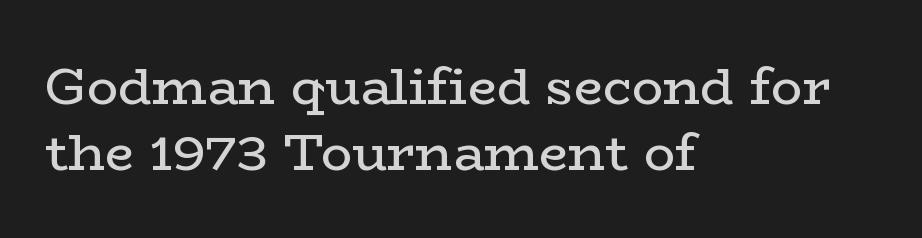
You can tell it's not italic because the verticals are truly vertical. Look at the bottom of the vertical strokes: they flare into serifs here. Honestly, the row spacing looks completely unremarkable. Standard letterfit; no display-style spreading of the glyphs.
